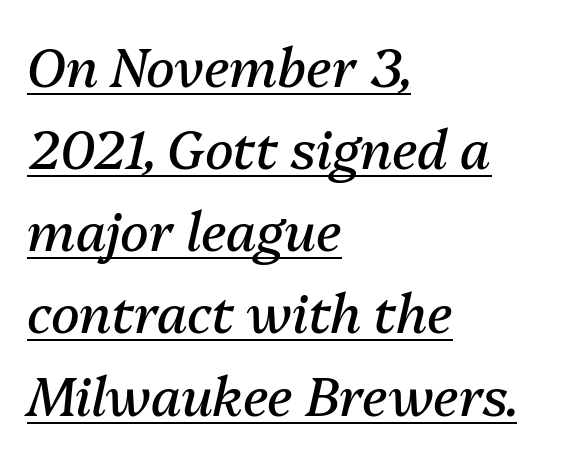
Q: Is the text bold? A: No.
Q: Is the text italic (slanted)? A: Yes, it leans right by about 13 degrees.
Q: Is the text underlined? A: Yes.
Q: How is the paragraph aligned? A: Left-aligned.
Q: Is the spacing between letters normal or unusually wide? A: Normal.
Q: Is the spacing between lines tight, normal or loose? A: Normal.
Q: Width (condensed, normal, or wide)? A: Normal.
Q: Stroke contrast? A: Medium.
Q: x-height? A: Medium.
Q: Monospaced? A: No.
